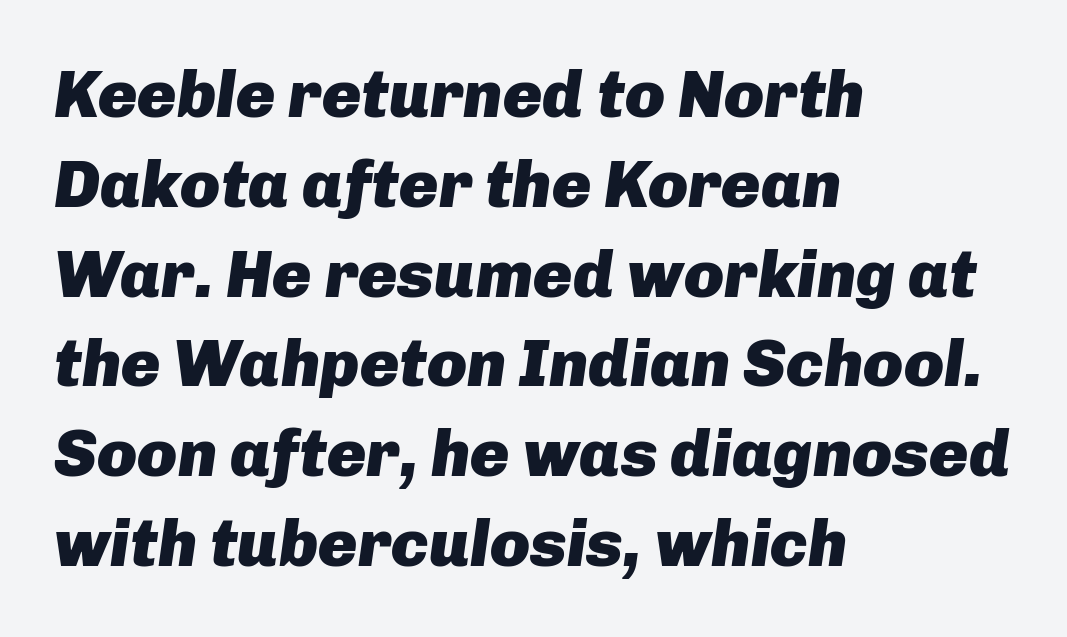
Q: Is the text bold? A: Yes.
Q: Is the text italic (slanted)? A: Yes, it leans right by about 8 degrees.
Q: Is the text underlined? A: No.
Q: How is the paragraph aligned? A: Left-aligned.
Q: Is the spacing between letters normal or unusually wide? A: Normal.
Q: Is the spacing between lines tight, normal or loose? A: Normal.
Q: Width (condensed, normal, or wide)? A: Normal.
Q: Stroke contrast? A: Low.
Q: x-height? A: Medium.
Q: Monospaced? A: No.
